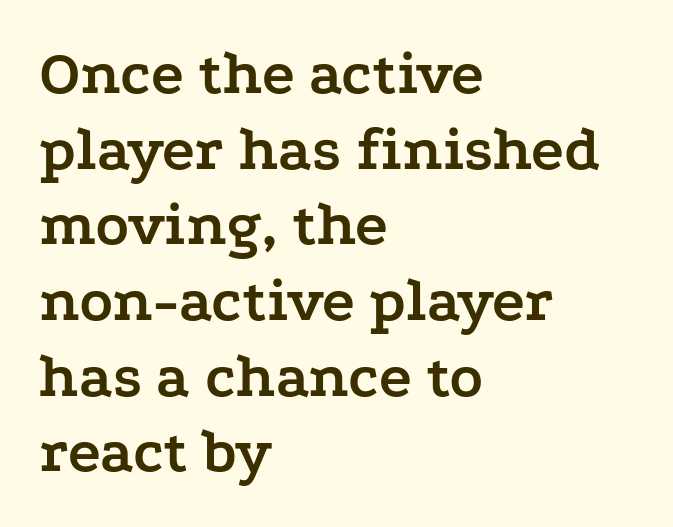
The image shows 62 px semibold, wide serif type, upright; set left-aligned, line spacing 1.22x, normal letter spacing, not underlined; low stroke contrast and a medium x-height.
